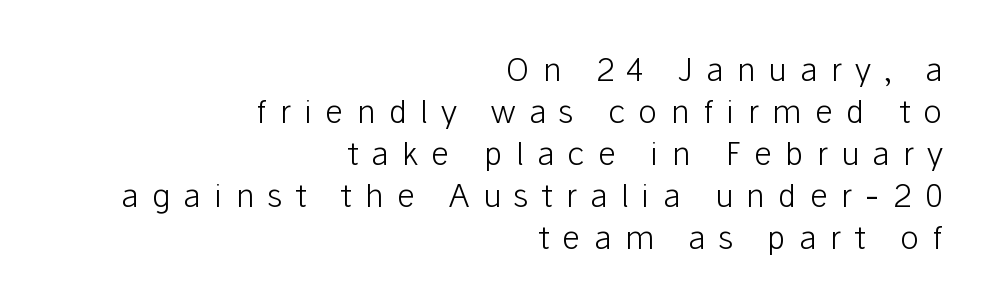
Each letter's strokes conclude bluntly, with no projecting serifs. You could not count columns in this text — the font is proportionally spaced. Visually the block forms a straight wall on the right and a jagged coastline on the left. The typography opts for an upright posture over an oblique one. Observe the wide spacing: letters keep a clear distance from each other. This block has exactly the height ordinary leading produces.
